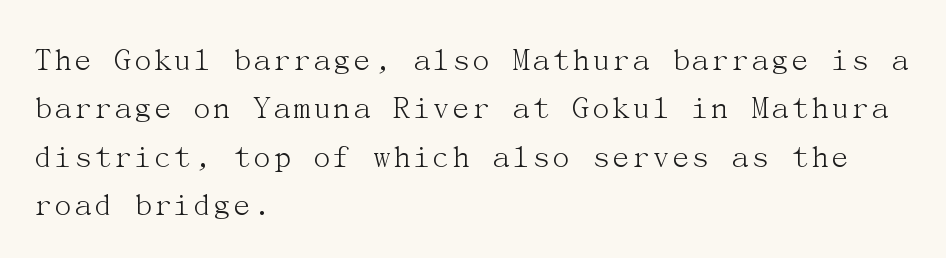
The image shows 34 px light serif type, upright; set left-aligned, normal line spacing (1.42x), normal letter spacing, not underlined; medium stroke contrast and a medium x-height.
